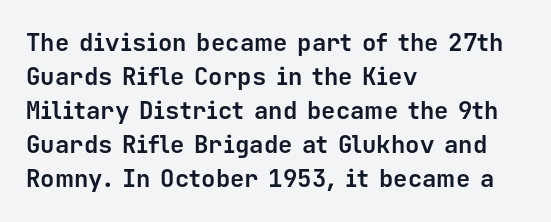
The image shows 24 px bold type, upright; set left-aligned, normal line spacing (1.42x), normal letter spacing, not underlined.
